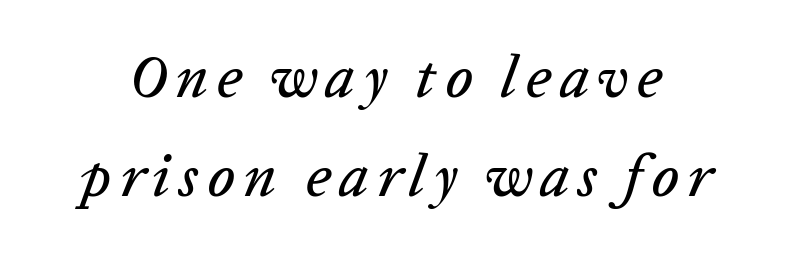
Q: Is the text italic (slanted)? A: Yes, it leans right by about 20 degrees.
Q: Is the text underlined? A: No.
Q: Is the spacing between lines tight, normal or loose? A: Normal.
Q: Width (condensed, normal, or wide)? A: Normal.
Q: Stroke contrast? A: Low.
Q: x-height? A: Medium.
Q: Monospaced? A: No.
